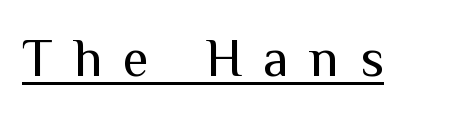
{"serif": "no", "italic": "no", "bold": "no", "weight": "regular", "width": "normal", "stroke_contrast": "medium", "x_height": "medium", "monospaced": "no", "underline": "yes", "letter_spacing": "wide", "letter_spacing_em": 0.4, "glyph_px": 53}
